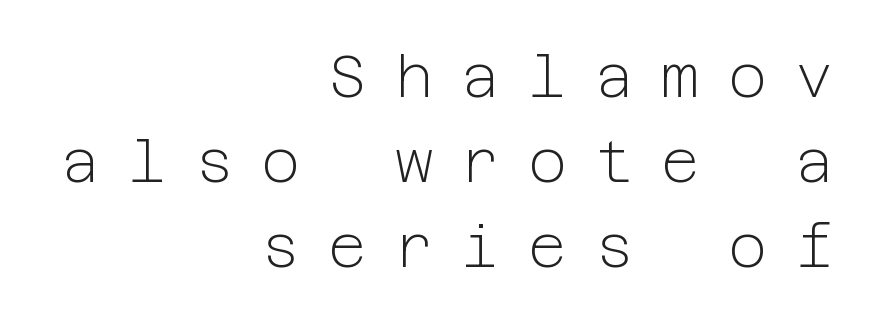
The image shows 59 px light sans-serif type, upright; set right-aligned, normal line spacing (1.44x), unusually wide letter spacing (+0.48 em), not underlined; low stroke contrast and a medium x-height.
